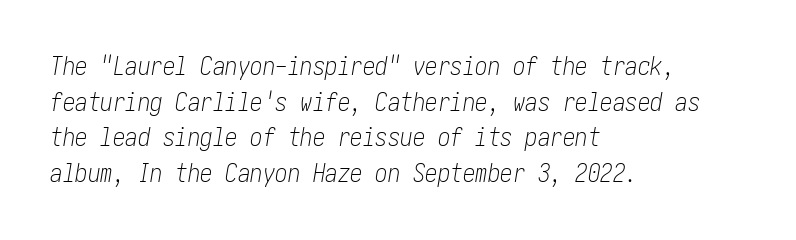
{"italic": "yes", "lean": "right", "slant_degrees": 10, "bold": "no", "underline": "no", "align": "left", "line_spacing": "normal", "line_spacing_ratio": 1.43, "letter_spacing": "normal", "letter_spacing_em": 0.0, "glyph_px": 25}
